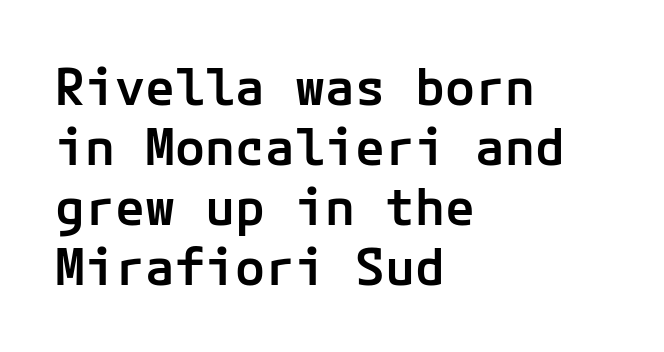
Q: Is the text bold? A: Semi-bold.
Q: Is the text italic (slanted)? A: No, it is upright.
Q: Is the typeface a serif or a sans-serif typeface? A: Sans-serif.
Q: Is the text underlined? A: No.
Q: How is the paragraph aligned? A: Left-aligned.
Q: Is the spacing between letters normal or unusually wide? A: Normal.
Q: Width (condensed, normal, or wide)? A: Normal.
Q: Stroke contrast? A: Low.
Q: x-height? A: Medium.
